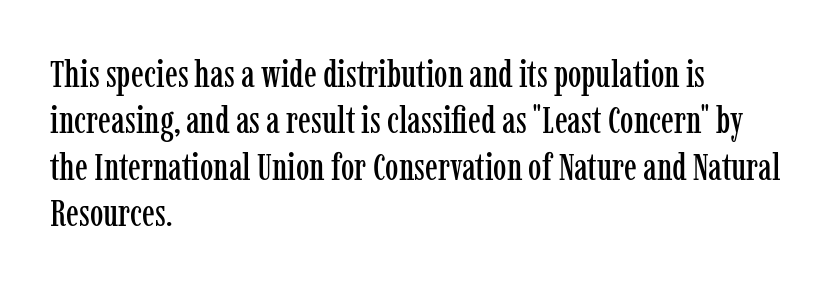
The image shows 38 px condensed serif type, upright; set left-aligned, line spacing 1.22x, normal letter spacing, not underlined; low stroke contrast and a medium x-height.
